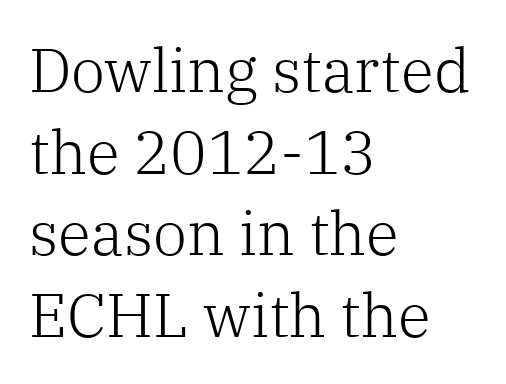
The image shows 61 px light serif type, upright; set left-aligned, normal line spacing (1.34x), normal letter spacing, not underlined; low stroke contrast and a medium x-height.
